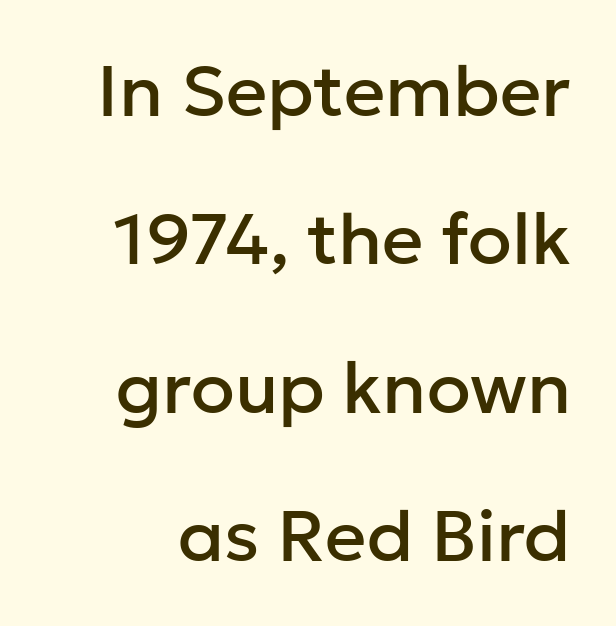
{"serif": "no", "italic": "no", "width": "normal", "stroke_contrast": "low", "x_height": "medium", "monospaced": "no", "underline": "no", "line_spacing": "loose", "line_spacing_ratio": 2.06, "letter_spacing": "normal", "letter_spacing_em": 0.0, "glyph_px": 72}
